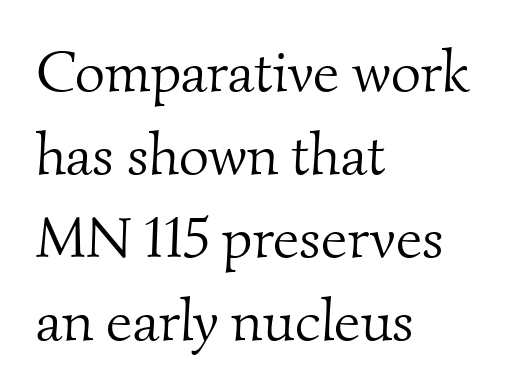
What stands out about the letter spacing? Nothing — it is the standard amount. Bold? No — there's no thickening of the strokes. Nobody drew a line under any word here. All the whitespace from short lines collects on the right. Serifs: yes, visible at the terminals of the letterforms.
